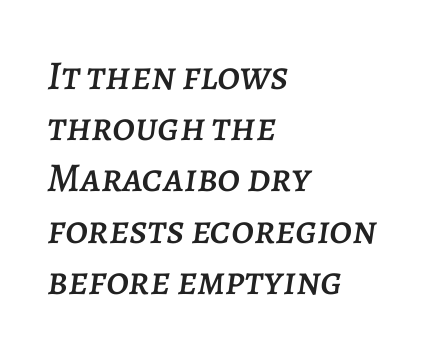
Is the type slanted? Yes — the strokes lean at a clear angle. This rendering uses left alignment, leaving the right contour irregular. Varying glyph widths throughout — classic text-font behaviour. Summary of vertical rhythm: regular, with standard interline spacing. Lines of text with bare space underneath. Characters follow at the spacing the type designer built in.
